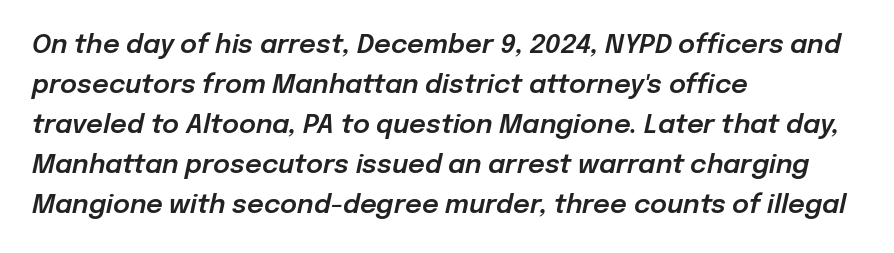
{"italic": "yes", "lean": "right", "slant_degrees": 12, "underline": "no", "align": "left", "line_spacing": "normal", "line_spacing_ratio": 1.54, "letter_spacing": "normal", "letter_spacing_em": 0.0, "glyph_px": 26}
